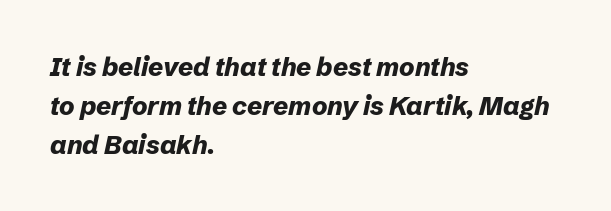
The image shows 26 px bold type, italic (leaning right); set left-aligned, normal line spacing (1.5x), normal letter spacing, not underlined.
